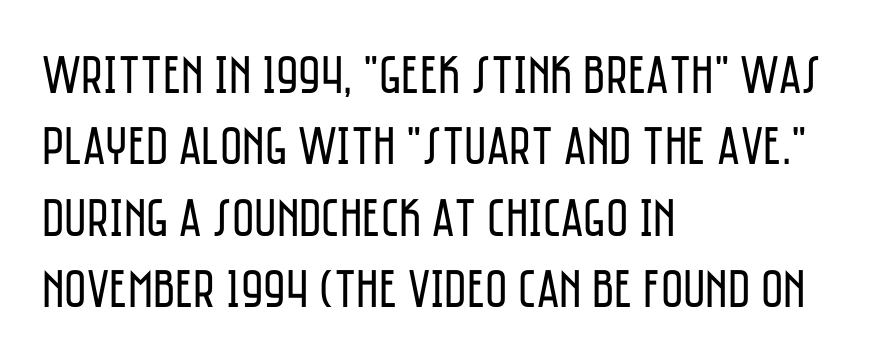
{"serif": "no", "italic": "no", "bold": "no", "weight": "regular", "width": "condensed", "stroke_contrast": "low", "x_height": "large", "monospaced": "no", "underline": "no", "align": "left", "line_spacing": "normal", "line_spacing_ratio": 1.32, "letter_spacing": "normal", "letter_spacing_em": 0.0, "glyph_px": 54}
